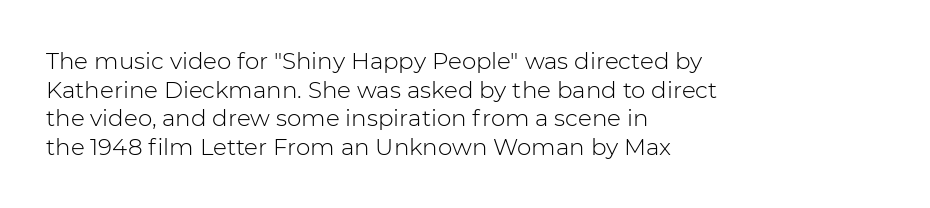
{"italic": "no", "bold": "no", "underline": "no", "align": "left", "line_spacing": "normal", "line_spacing_ratio": 1.25, "letter_spacing": "normal", "letter_spacing_em": 0.0, "glyph_px": 23}
